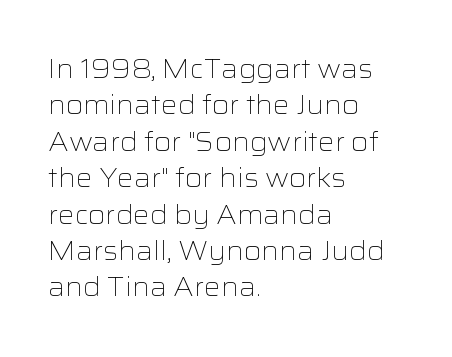
The image shows 26 px text type, upright; set left-aligned, normal line spacing (1.4x), normal letter spacing, not underlined.
